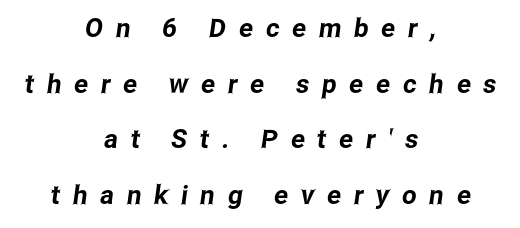
The image shows 26 px text type; set centered, loose line spacing (2.14x), unusually wide letter spacing (+0.49 em), not underlined.
